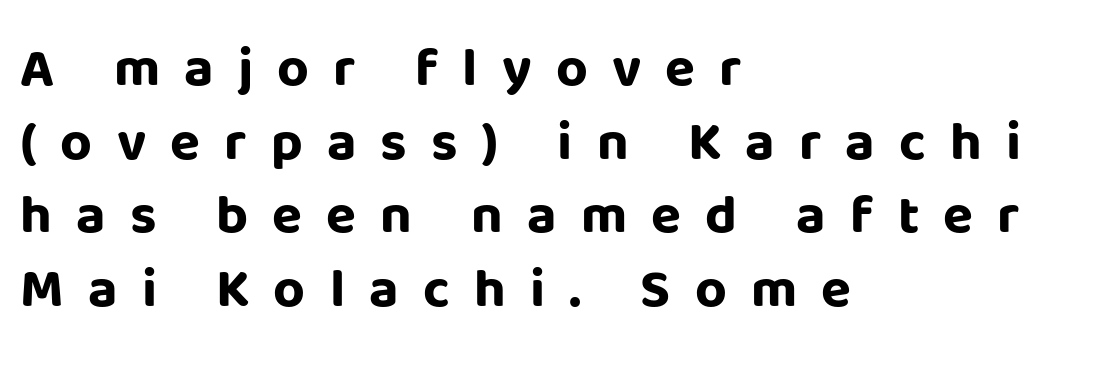
The characters look thick and weighty, a clear bold. Visually the block forms a straight wall on the left and a jagged coastline on the right. What's the leading like? Ordinary, nothing unusual. Examine the stroke ends and you'll find no serifs. You could not count columns in this text — the font is proportionally spaced. What stands out about the letter spacing? Its width — letters are far apart.
